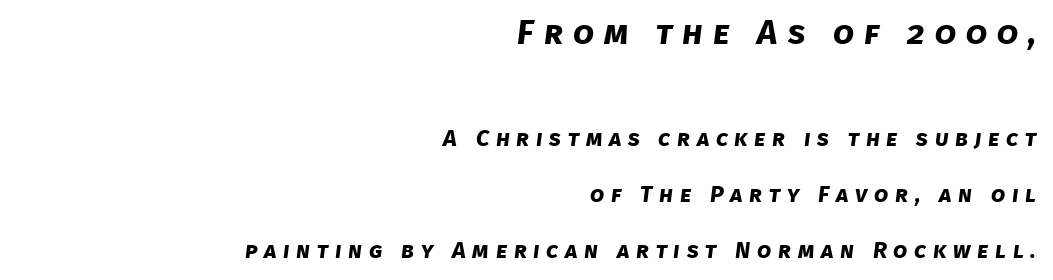
The image shows 34 px bold sans-serif type; set right-aligned, loose line spacing (2.43x), unusually wide letter spacing (+0.29 em), not underlined; the first (top) block is 1.48x larger; low stroke contrast and a large x-height.
